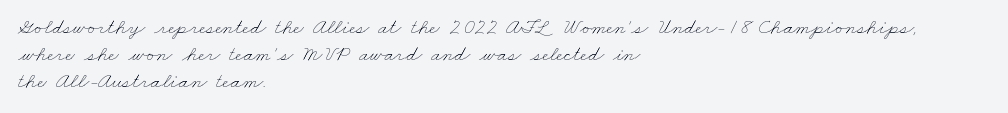
Has an underline been added? It has not. Layout note: lines flush left. The face looks like a standard text weight, possibly lighter. Caption: standard tracking, unaltered.
